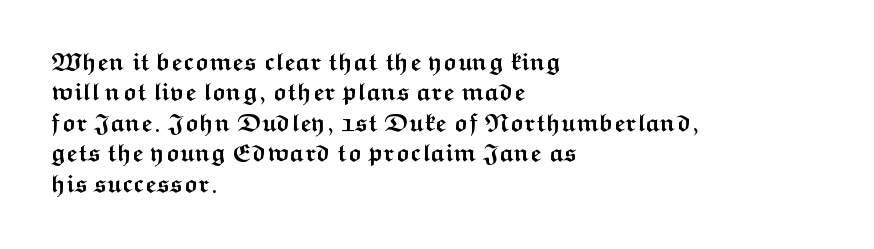
The image shows 25 px bold type, upright; set left-aligned, line spacing 1.22x, normal letter spacing, not underlined.
